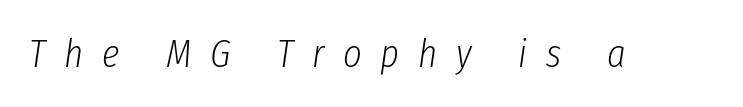
Has an underline been added? It has not. Slanted lettering throughout. Display-style spreading of the glyphs; the letterfit is very open. The face used here is proportionally spaced, like ordinary book or web type. Is this a heavy cut? Hardly; it is regular or lighter.
